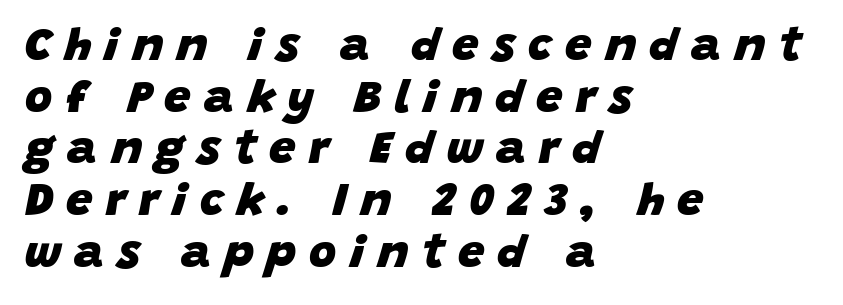
{"italic": "yes", "lean": "right", "slant_degrees": 15, "bold": "yes", "weight": "heavy", "width": "normal", "stroke_contrast": "low", "x_height": "large", "monospaced": "no", "underline": "no", "align": "left", "line_spacing": "tight", "line_spacing_ratio": 1.1, "letter_spacing": "wide", "letter_spacing_em": 0.28, "glyph_px": 47}
